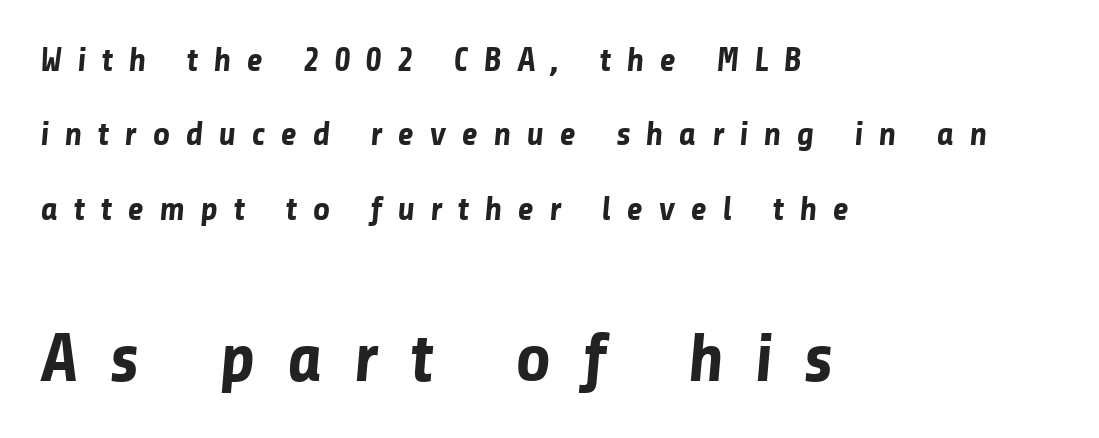
Heavy-handed strokes throughout: this text is bold. Here the second block reads like a headline and the first like body copy. The rendering shows plain stroke endings on the letterforms — a sans-serif design. Whoever set this chose breathing room over compactness in the vertical rhythm.
